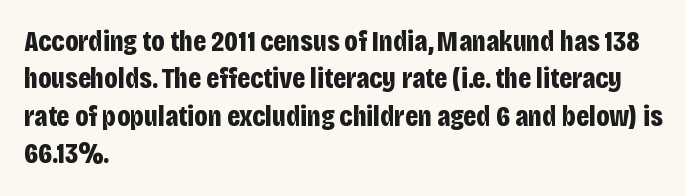
A student would call this left alignment; a typographer would say flush left, rag right. The face used here is proportionally spaced, like ordinary book or web type. The baseline area is clear. The vertical gap from one line to the next is medium.
